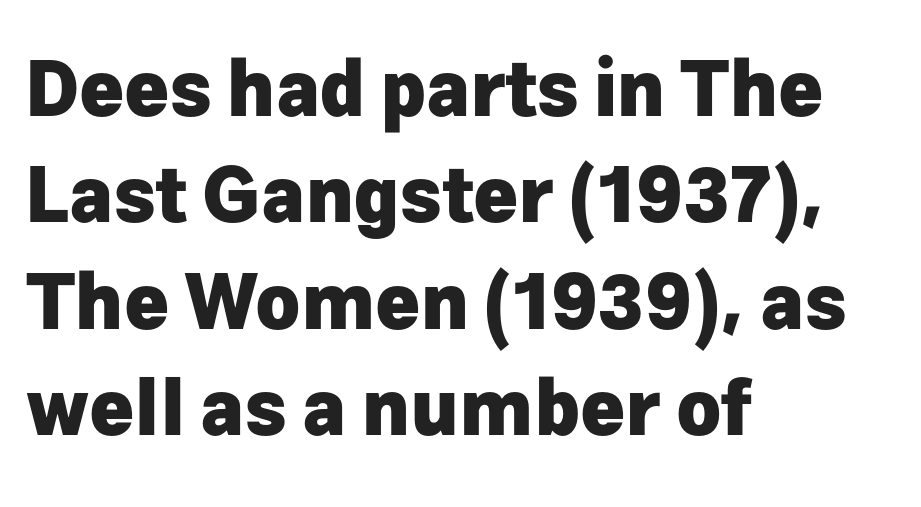
How would I describe the line gaps? Plain and ordinary. These words are printed bold, with thick strokes throughout. Bare-footed words on every line. Ascenders rise straight up at ninety degrees. Here the designer chose a conventional face with non-uniform glyph widths. Grotesque or geometric, the face here clearly has no serifs.
